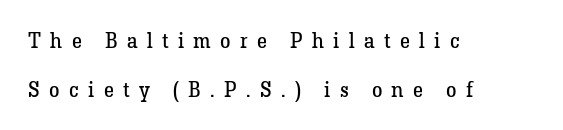
Q: Is the text bold? A: No.
Q: Is the text italic (slanted)? A: No, it is upright.
Q: Is the text underlined? A: No.
Q: How is the paragraph aligned? A: Left-aligned.
Q: Is the spacing between letters normal or unusually wide? A: Unusually wide.
Q: Is the spacing between lines tight, normal or loose? A: Loose.
